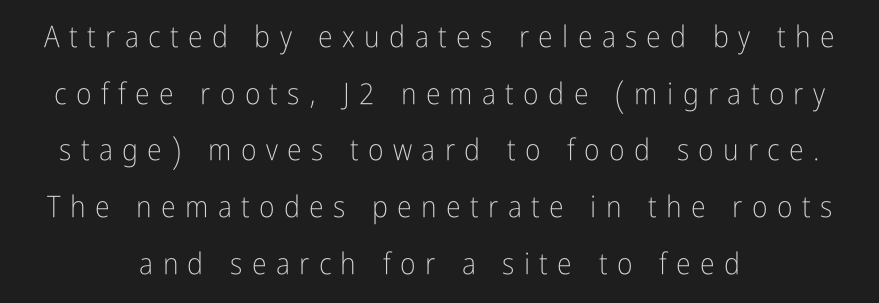
{"serif": "no", "italic": "no", "bold": "no", "weight": "light", "width": "condensed", "stroke_contrast": "low", "x_height": "medium", "monospaced": "no", "underline": "no", "align": "center", "line_spacing_ratio": 1.89, "letter_spacing": "wide", "letter_spacing_em": 0.31, "glyph_px": 30}
